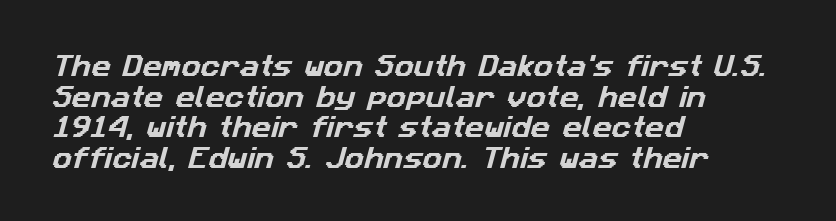
{"underline": "no", "align": "left", "line_spacing": "normal", "line_spacing_ratio": 1.28, "letter_spacing": "normal", "letter_spacing_em": 0.0, "glyph_px": 24}
